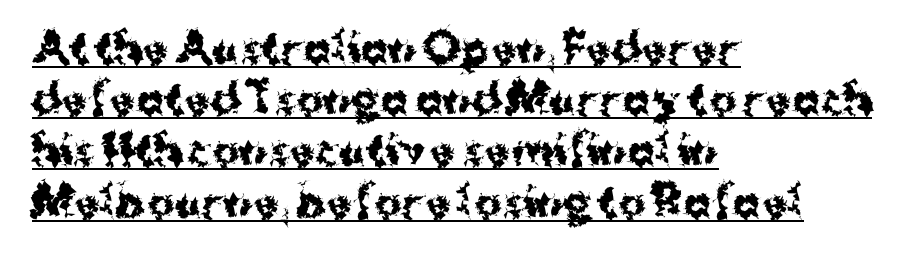
Rendered with straight, roman letterforms. Underlined type. The letterforms sit shoulder to shoulder at normal distance. The face used here is proportionally spaced, like ordinary book or web type. This sample keeps an unexceptional amount of space between lines. Typographic density is high because the face is bold.
